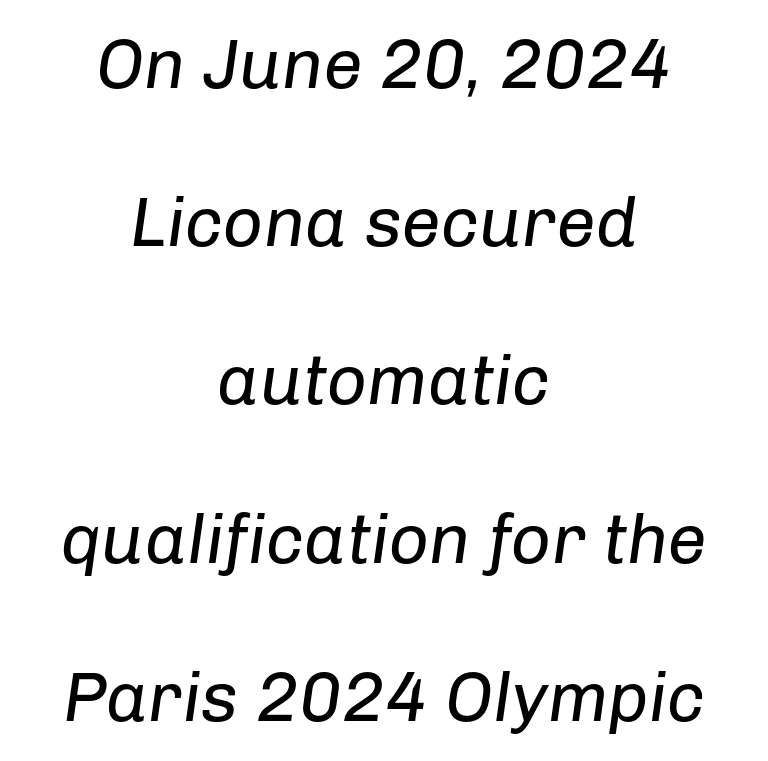
A typesetter would call this proportional, since set widths differ per character. Students, note that the glyphs here touch the page at normal intervals. The weight would be labelled regular, book, light, or lighter still. Each line is balanced around a shared central axis. The glyphs are unaccompanied by any horizontal stroke below them.
